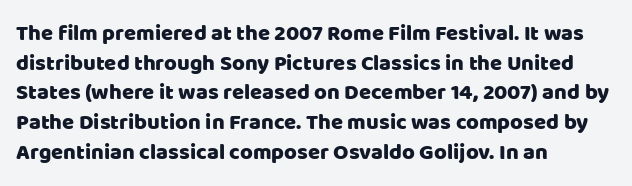
Q: Is the text italic (slanted)? A: No, it is upright.
Q: Is the text underlined? A: No.
Q: How is the paragraph aligned? A: Left-aligned.
Q: Is the spacing between letters normal or unusually wide? A: Normal.
Q: Is the spacing between lines tight, normal or loose? A: Normal.
